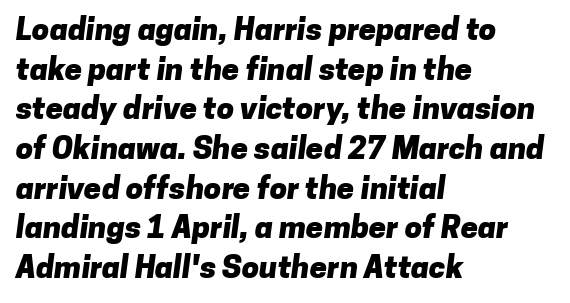
The image shows 31 px heavy sans-serif type; set left-aligned, normal line spacing (1.28x), normal letter spacing, not underlined; low stroke contrast and a medium x-height.
